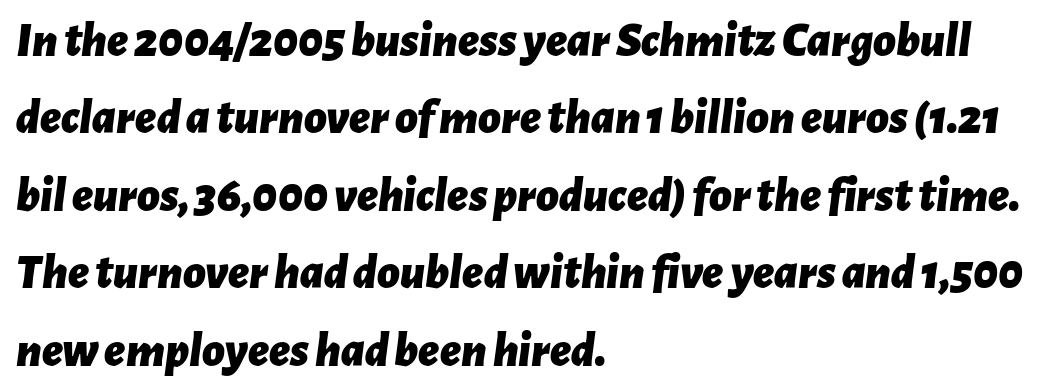
Q: Is the text bold? A: Yes.
Q: Is the text italic (slanted)? A: Yes, it leans right by about 7 degrees.
Q: Is the text underlined? A: No.
Q: How is the paragraph aligned? A: Left-aligned.
Q: Is the spacing between letters normal or unusually wide? A: Normal.
Q: Is the spacing between lines tight, normal or loose? A: Normal.
Q: Width (condensed, normal, or wide)? A: Normal.
Q: Stroke contrast? A: Low.
Q: x-height? A: Medium.
Q: Monospaced? A: No.
